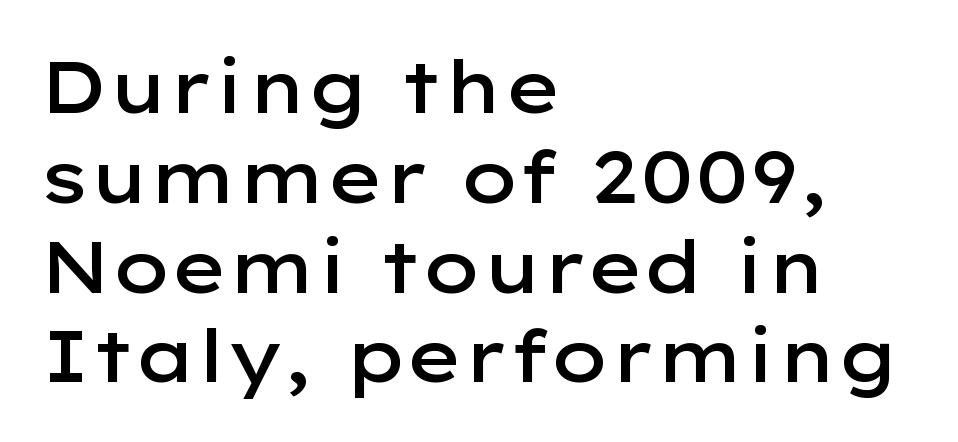
The image shows 73 px semibold, wide sans-serif type, upright; set left-aligned, line spacing 1.23x, normal letter spacing, not underlined; low stroke contrast and a medium x-height.
